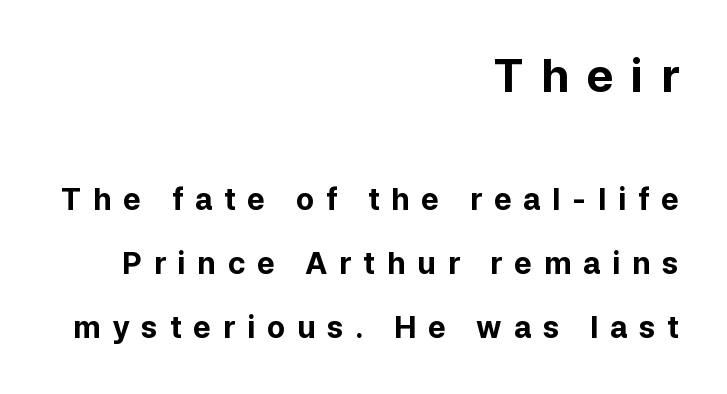
The image shows 45 px bold sans-serif type, upright; set right-aligned, loose line spacing (2.13x), unusually wide letter spacing (+0.39 em), not underlined; the first (top) block is 1.5x larger; low stroke contrast and a medium x-height.
